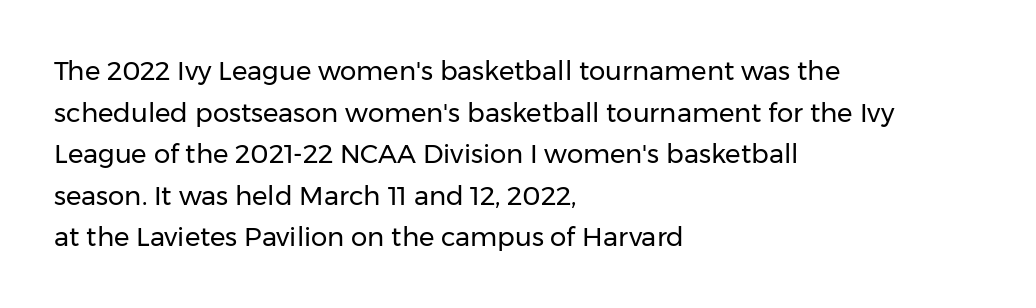
Q: Is the text bold? A: No.
Q: Is the text italic (slanted)? A: No, it is upright.
Q: Is the text underlined? A: No.
Q: How is the paragraph aligned? A: Left-aligned.
Q: Is the spacing between letters normal or unusually wide? A: Normal.
Q: Is the spacing between lines tight, normal or loose? A: Normal.
